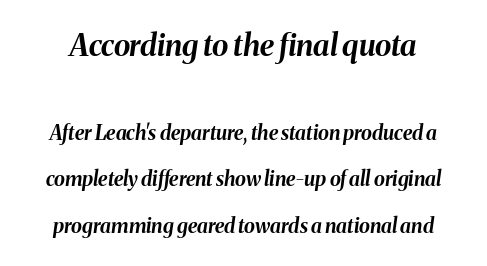
Q: Is the text bold? A: Yes.
Q: Is the text italic (slanted)? A: Yes, it leans right by about 8 degrees.
Q: Is the text underlined? A: No.
Q: Is the spacing between letters normal or unusually wide? A: Normal.
Q: Is the spacing between lines tight, normal or loose? A: Loose.
Q: Which block of text is set in a larger size, the first (top) or the second (bottom)? A: The first (top) one.
Q: Width (condensed, normal, or wide)? A: Normal.
Q: Stroke contrast? A: Medium.
Q: x-height? A: Medium.
Q: Monospaced? A: No.
